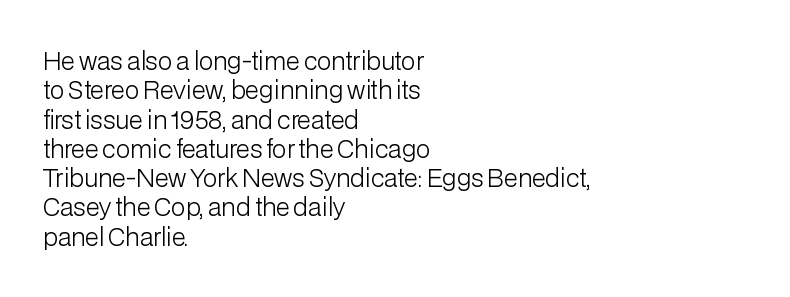
{"italic": "no", "bold": "no", "underline": "no", "align": "left", "line_spacing_ratio": 1.22, "letter_spacing": "normal", "letter_spacing_em": 0.0, "glyph_px": 24}
